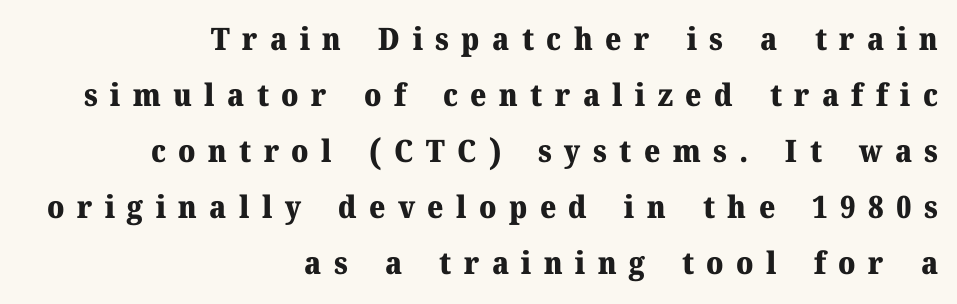
{"serif": "yes", "italic": "no", "bold": "yes", "weight": "heavy", "width": "normal", "stroke_contrast": "medium", "x_height": "medium", "monospaced": "no", "underline": "no", "align": "right", "line_spacing_ratio": 1.81, "letter_spacing": "wide", "letter_spacing_em": 0.4, "glyph_px": 31}
